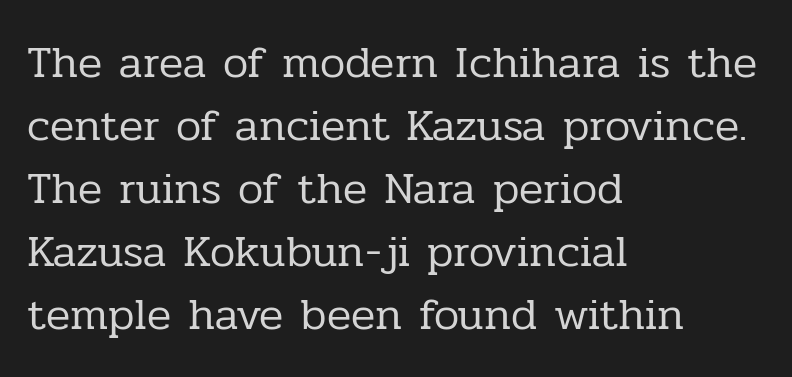
{"serif": "yes", "italic": "no", "bold": "no", "weight": "regular", "width": "normal", "stroke_contrast": "low", "x_height": "medium", "monospaced": "no", "underline": "no", "align": "left", "line_spacing": "normal", "line_spacing_ratio": 1.4, "letter_spacing": "normal", "letter_spacing_em": 0.0, "glyph_px": 45}
